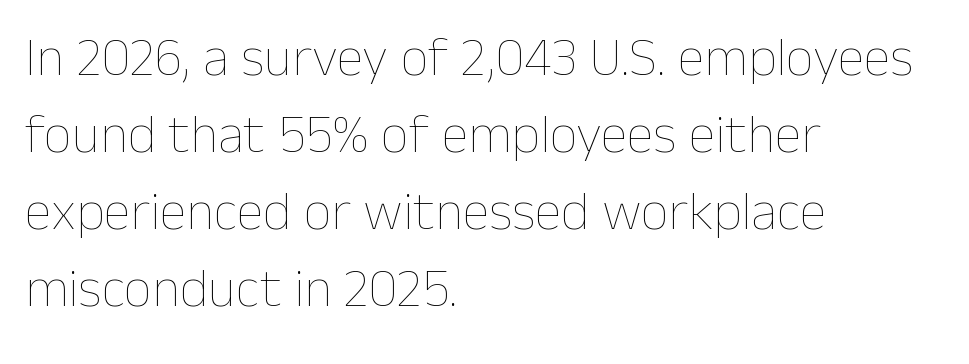
{"italic": "no", "bold": "no", "weight": "thin", "width": "normal", "stroke_contrast": "low", "x_height": "medium", "monospaced": "no", "underline": "no", "align": "left", "line_spacing": "normal", "line_spacing_ratio": 1.4, "letter_spacing": "normal", "letter_spacing_em": 0.0, "glyph_px": 55}
